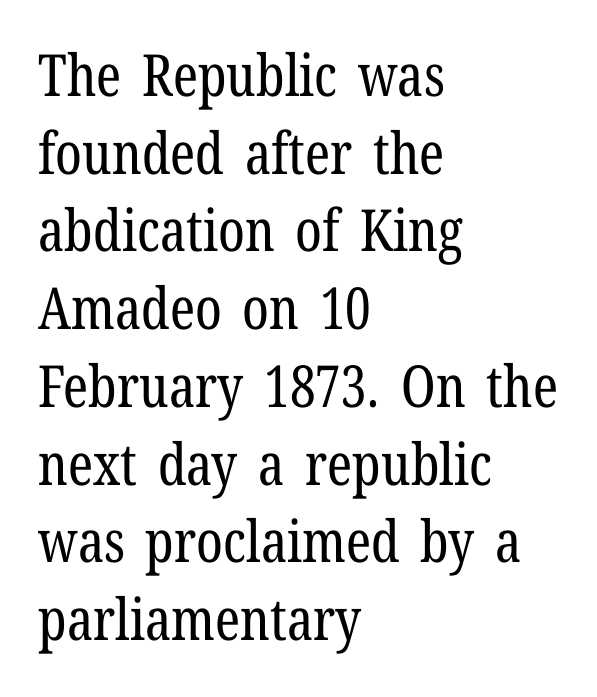
Rendered with straight, roman letterforms. Looks like regular typesetting: each glyph gets only the width it needs. Unlike a clean sans, this face finishes its strokes with serifs. Honestly, the row spacing looks completely unremarkable. These glyphs show unthickened strokes, regular width or finer. Layout note: lines flush left.
